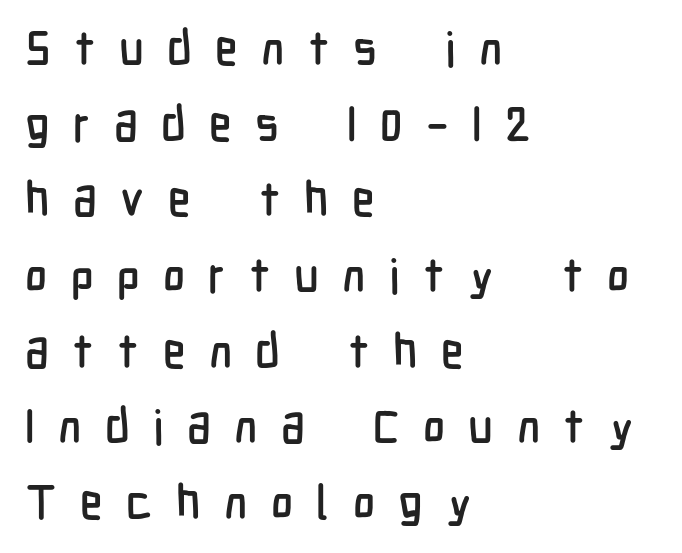
{"serif": "no", "italic": "no", "width": "condensed", "stroke_contrast": "low", "x_height": "medium", "monospaced": "no", "underline": "no", "align": "left", "line_spacing": "normal", "line_spacing_ratio": 1.61, "letter_spacing": "wide", "letter_spacing_em": 0.5, "glyph_px": 47}
